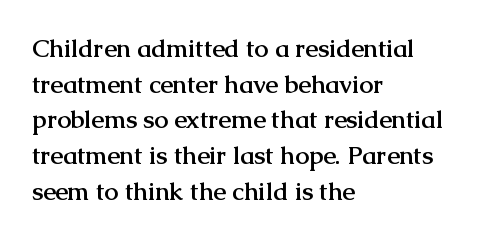
The image shows 25 px bold type, upright; set left-aligned, normal line spacing (1.43x), normal letter spacing, not underlined.
